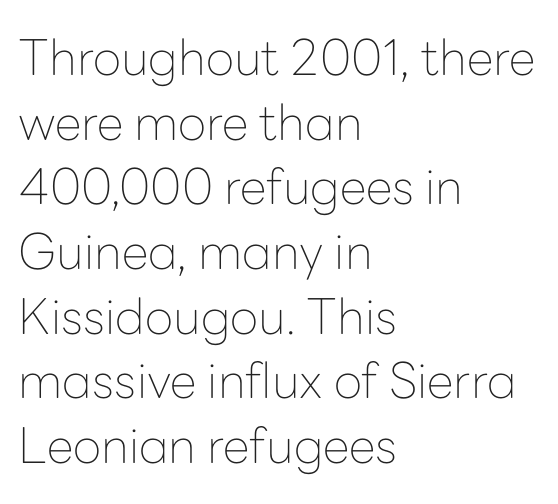
Q: Is the text bold? A: No.
Q: Is the text italic (slanted)? A: No, it is upright.
Q: Is the typeface a serif or a sans-serif typeface? A: Sans-serif.
Q: Is the text underlined? A: No.
Q: How is the paragraph aligned? A: Left-aligned.
Q: Is the spacing between letters normal or unusually wide? A: Normal.
Q: Is the spacing between lines tight, normal or loose? A: Normal.
Q: Width (condensed, normal, or wide)? A: Normal.
Q: Stroke contrast? A: Low.
Q: x-height? A: Medium.
Q: Monospaced? A: No.
